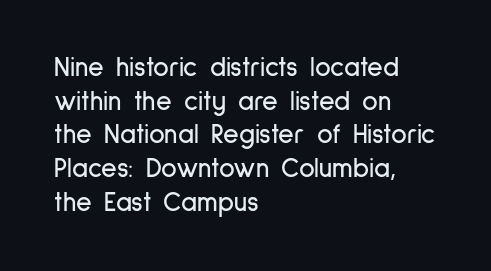
{"italic": "no", "underline": "no", "align": "left", "line_spacing": "normal", "line_spacing_ratio": 1.25, "letter_spacing": "normal", "letter_spacing_em": 0.0, "glyph_px": 27}
